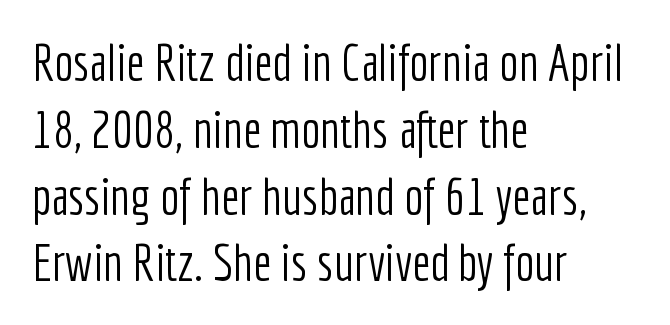
Q: Is the text bold? A: No.
Q: Is the text italic (slanted)? A: No, it is upright.
Q: Is the typeface a serif or a sans-serif typeface? A: Sans-serif.
Q: Is the text underlined? A: No.
Q: How is the paragraph aligned? A: Left-aligned.
Q: Is the spacing between letters normal or unusually wide? A: Normal.
Q: Is the spacing between lines tight, normal or loose? A: Normal.
Q: Width (condensed, normal, or wide)? A: Condensed.
Q: Stroke contrast? A: Low.
Q: x-height? A: Medium.
Q: Monospaced? A: No.
